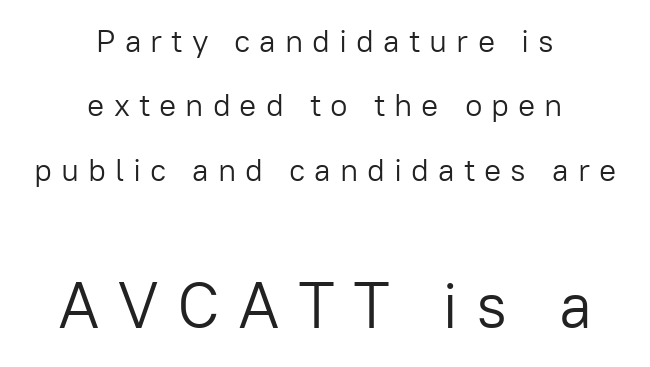
{"serif": "no", "italic": "no", "bold": "no", "weight": "light", "width": "normal", "stroke_contrast": "low", "x_height": "medium", "monospaced": "no", "underline": "no", "align": "center", "line_spacing": "loose", "line_spacing_ratio": 2.01, "letter_spacing": "wide", "letter_spacing_em": 0.28, "larger_block": "second", "size_ratio": 2.0, "glyph_px": 64}
